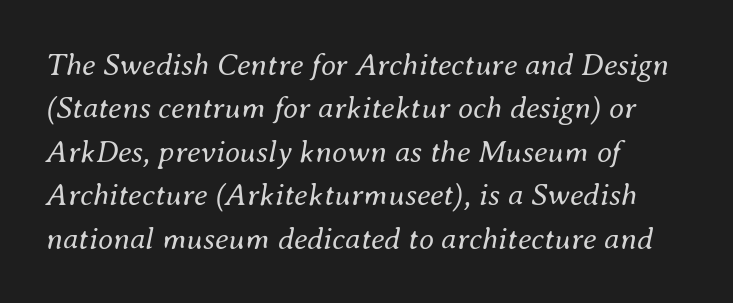
{"italic": "yes", "lean": "right", "slant_degrees": 8, "bold": "no", "weight": "regular", "width": "normal", "stroke_contrast": "medium", "x_height": "small", "monospaced": "no", "underline": "no", "align": "left", "line_spacing": "normal", "line_spacing_ratio": 1.4, "letter_spacing": "normal", "letter_spacing_em": 0.0, "glyph_px": 31}
